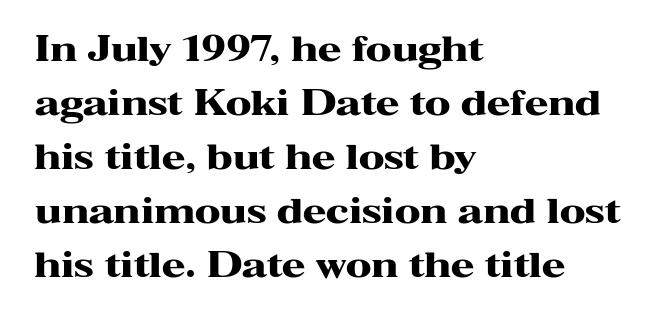
{"serif": "yes", "italic": "no", "bold": "yes", "weight": "heavy", "width": "wide", "stroke_contrast": "high", "x_height": "medium", "monospaced": "no", "underline": "no", "align": "left", "line_spacing": "normal", "line_spacing_ratio": 1.59, "letter_spacing": "normal", "letter_spacing_em": 0.0, "glyph_px": 34}
